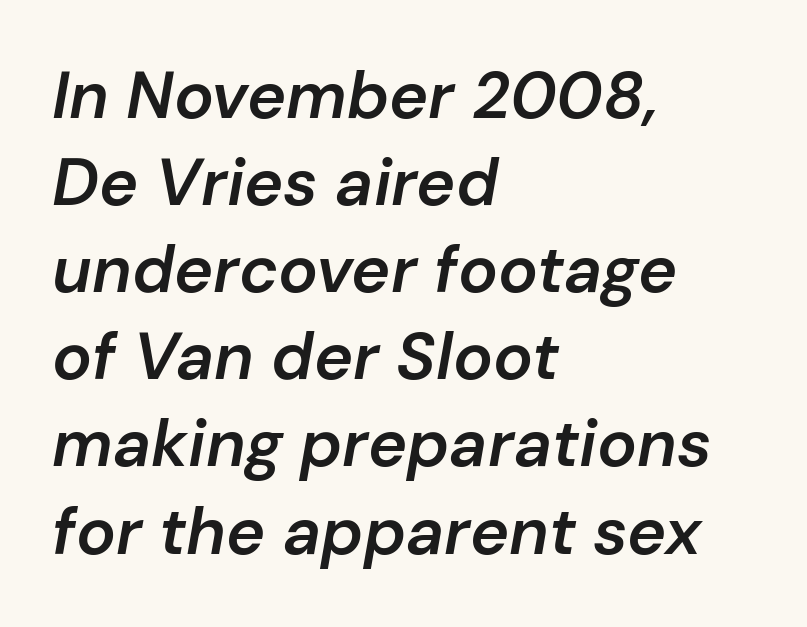
Descenders are the only things crossing below the line. The compositor pushed each line to the left boundary. The face used here has a pronounced slope to its letters. Regarding leading, the lines here are spaced in the standard way. There is no visible air inserted between adjacent glyphs. Looks like regular typesetting: each glyph gets only the width it needs.
